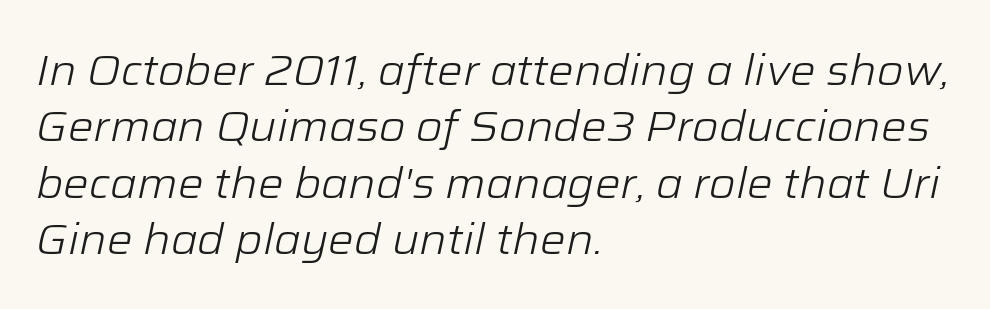
{"italic": "yes", "lean": "right", "slant_degrees": 12, "bold": "no", "weight": "light", "width": "normal", "stroke_contrast": "low", "x_height": "medium", "monospaced": "no", "underline": "no", "align": "left", "line_spacing": "normal", "line_spacing_ratio": 1.31, "letter_spacing": "normal", "letter_spacing_em": 0.0, "glyph_px": 43}
